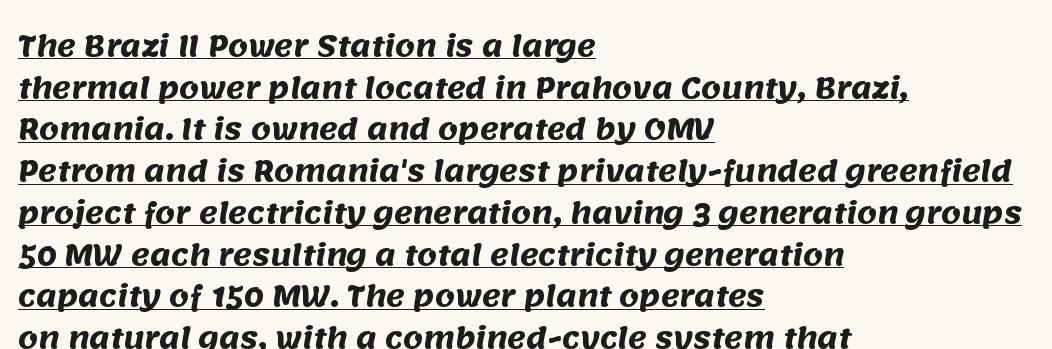
Q: Is the text bold? A: Yes.
Q: Is the typeface a serif or a sans-serif typeface? A: Sans-serif.
Q: Is the text underlined? A: Yes.
Q: How is the paragraph aligned? A: Left-aligned.
Q: Is the spacing between letters normal or unusually wide? A: Normal.
Q: Is the spacing between lines tight, normal or loose? A: Normal.
Q: Width (condensed, normal, or wide)? A: Normal.
Q: Stroke contrast? A: Medium.
Q: x-height? A: Large.
Q: Monospaced? A: No.
